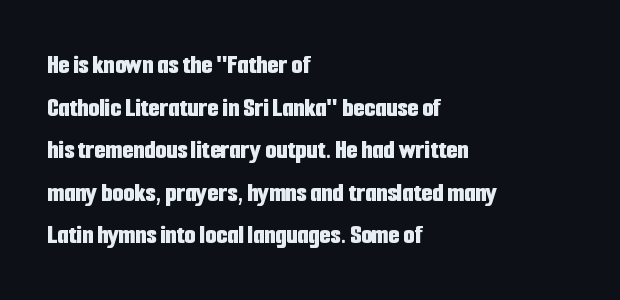
{"serif": "no", "italic": "no", "bold": "yes", "weight": "bold", "width": "condensed", "stroke_contrast": "low", "x_height": "medium", "monospaced": "no", "underline": "no", "align": "left", "line_spacing": "normal", "line_spacing_ratio": 1.52, "letter_spacing": "normal", "letter_spacing_em": 0.0, "glyph_px": 28}
